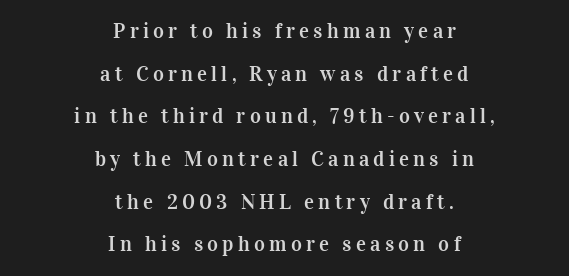
The tracking jumps out immediately: characters are airy and widely separated. If you measured baseline to baseline, you'd find a long distance. The space directly below the letters is spotless. This sample uses an upright cut, with every glyph sitting square on the baseline. The rendering positions every line midway between the sides.
